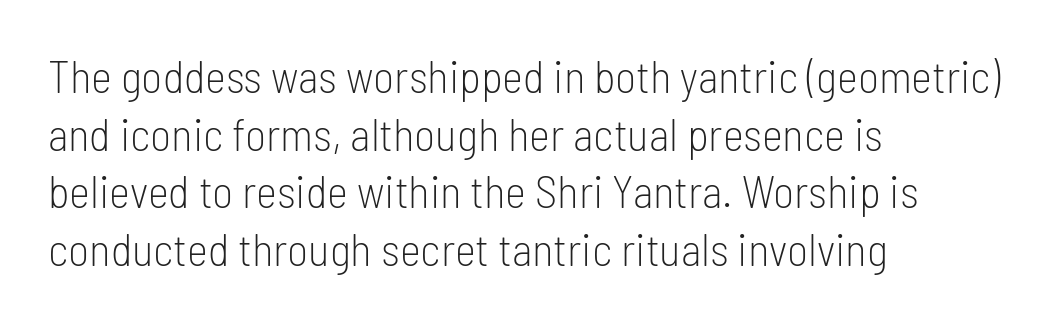
Q: Is the text bold? A: No.
Q: Is the text italic (slanted)? A: No, it is upright.
Q: Is the typeface a serif or a sans-serif typeface? A: Sans-serif.
Q: Is the text underlined? A: No.
Q: How is the paragraph aligned? A: Left-aligned.
Q: Is the spacing between letters normal or unusually wide? A: Normal.
Q: Is the spacing between lines tight, normal or loose? A: Normal.
Q: Width (condensed, normal, or wide)? A: Condensed.
Q: Stroke contrast? A: Low.
Q: x-height? A: Medium.
Q: Monospaced? A: No.
